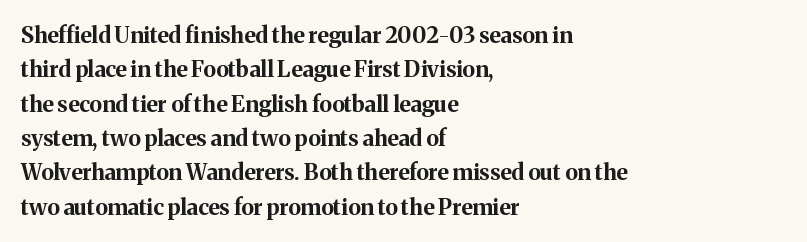
Q: Is the text bold? A: Yes.
Q: Is the text italic (slanted)? A: No, it is upright.
Q: Is the text underlined? A: No.
Q: How is the paragraph aligned? A: Left-aligned.
Q: Is the spacing between letters normal or unusually wide? A: Normal.
Q: Is the spacing between lines tight, normal or loose? A: Normal.
